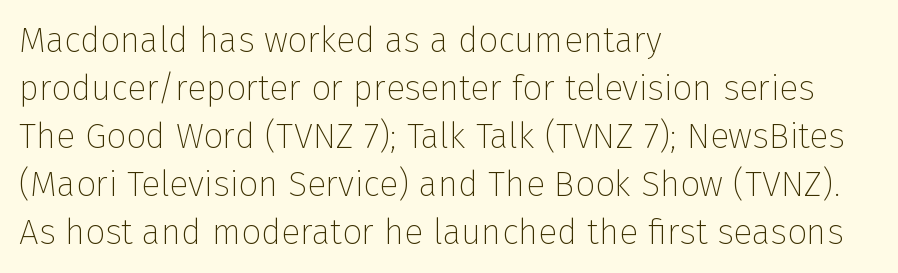
Q: Is the text bold? A: No.
Q: Is the text italic (slanted)? A: No, it is upright.
Q: Is the typeface a serif or a sans-serif typeface? A: Sans-serif.
Q: Is the text underlined? A: No.
Q: How is the paragraph aligned? A: Left-aligned.
Q: Is the spacing between letters normal or unusually wide? A: Normal.
Q: Is the spacing between lines tight, normal or loose? A: Normal.
Q: Width (condensed, normal, or wide)? A: Normal.
Q: Stroke contrast? A: Low.
Q: x-height? A: Medium.
Q: Monospaced? A: No.
